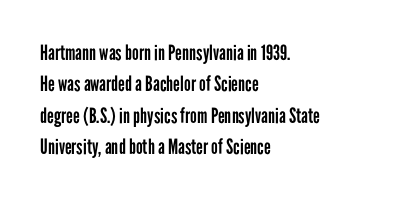
Q: Is the text bold? A: No.
Q: Is the text italic (slanted)? A: No, it is upright.
Q: Is the text underlined? A: No.
Q: How is the paragraph aligned? A: Left-aligned.
Q: Is the spacing between letters normal or unusually wide? A: Normal.
Q: Is the spacing between lines tight, normal or loose? A: Normal.
